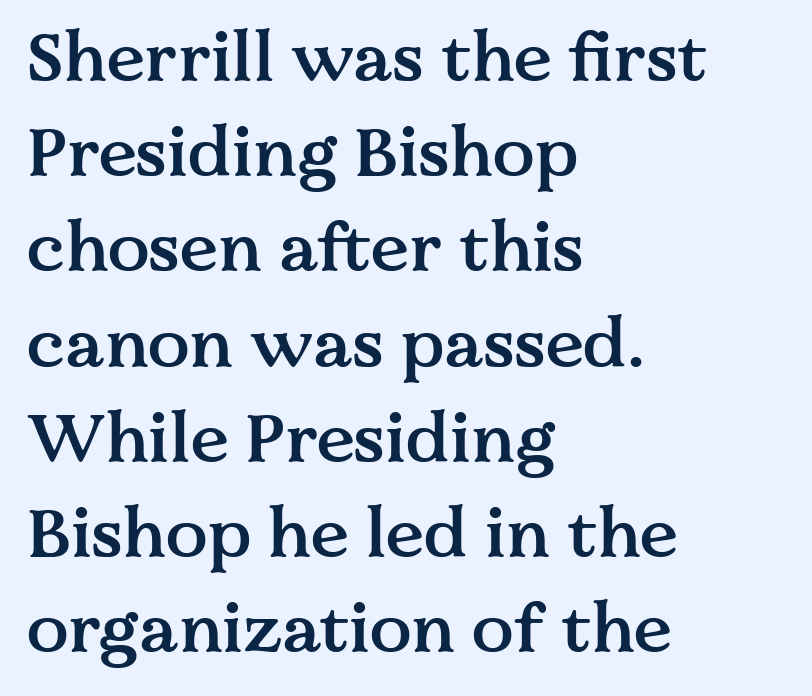
{"serif": "yes", "italic": "no", "bold": "semi", "weight": "semibold", "width": "normal", "stroke_contrast": "medium", "x_height": "medium", "monospaced": "no", "underline": "no", "align": "left", "line_spacing": "normal", "line_spacing_ratio": 1.38, "letter_spacing": "normal", "letter_spacing_em": 0.0, "glyph_px": 69}
